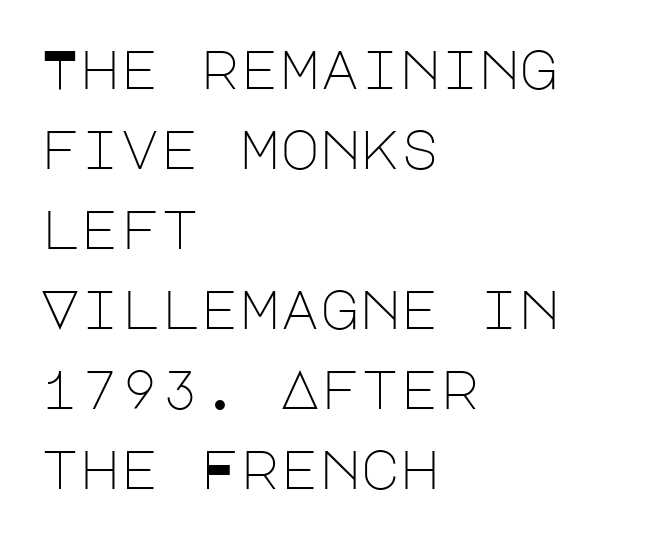
Students, observe: this is what conventionally led text looks like. Quick note: underline off. The glyphs in this specimen are sans serif. The typesetting does not lean heavy: it is not bold.
